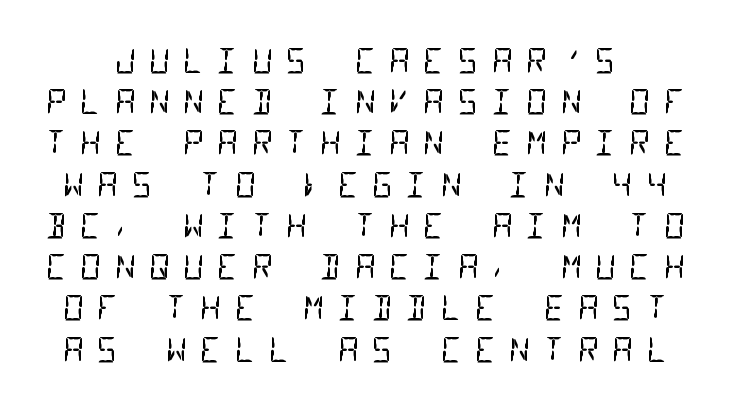
{"serif": "no", "bold": "no", "weight": "regular", "width": "condensed", "stroke_contrast": "low", "x_height": "large", "monospaced": "yes", "underline": "no", "line_spacing": "normal", "line_spacing_ratio": 1.25, "letter_spacing": "wide", "letter_spacing_em": 0.39, "glyph_px": 33}
